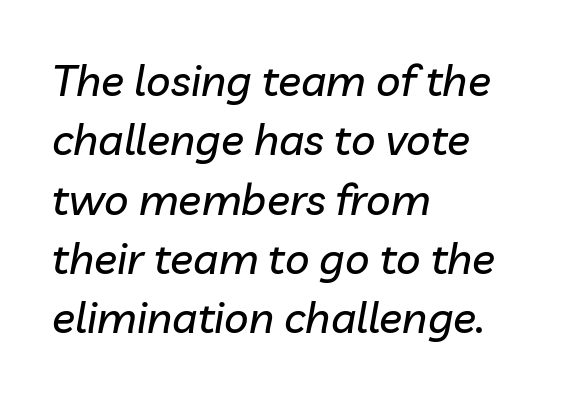
A typesetter would call this leading conventional body-copy spacing. Default kerning and tracking; the words read as compact shapes. A clean baseline with only descenders dipping below it. Do the characters align in a grid? No, the font is proportional.
